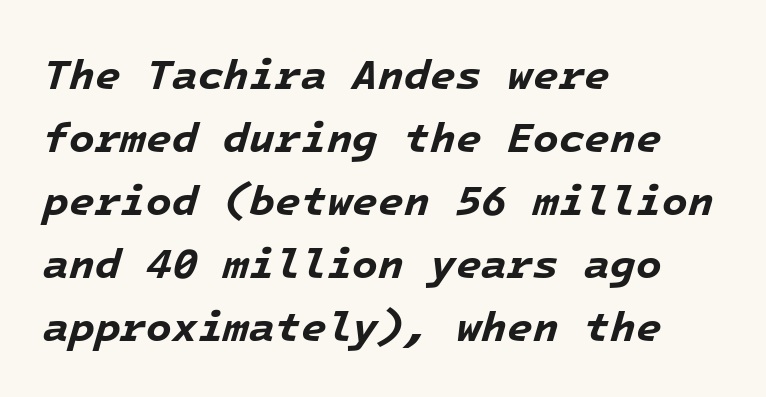
Q: Is the text bold? A: Yes.
Q: Is the text italic (slanted)? A: Yes, it leans right by about 16 degrees.
Q: Is the text underlined? A: No.
Q: How is the paragraph aligned? A: Left-aligned.
Q: Is the spacing between letters normal or unusually wide? A: Normal.
Q: Is the spacing between lines tight, normal or loose? A: Normal.
Q: Width (condensed, normal, or wide)? A: Normal.
Q: Stroke contrast? A: Low.
Q: x-height? A: Medium.
Q: Monospaced? A: Yes.
